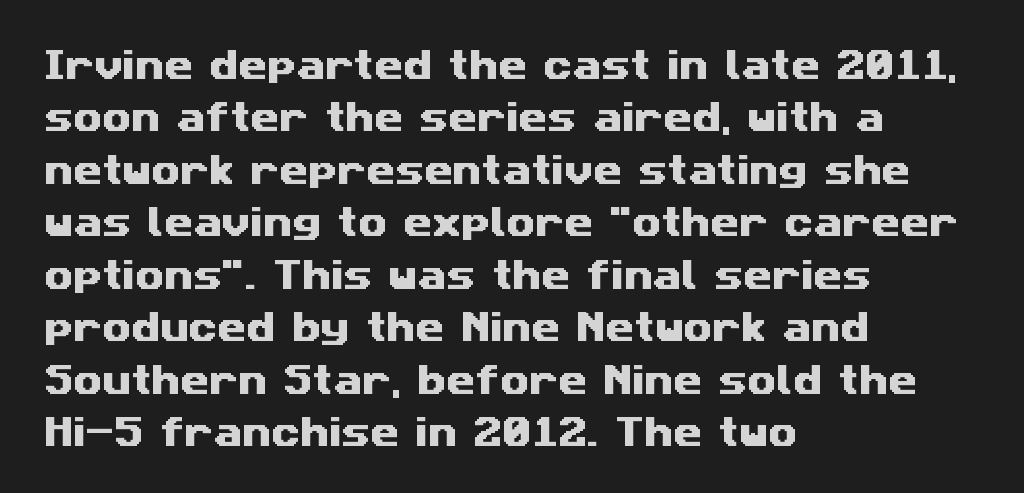
The image shows 33 px wide sans-serif type; set left-aligned, normal line spacing (1.59x), normal letter spacing, not underlined; medium stroke contrast and a medium x-height.
